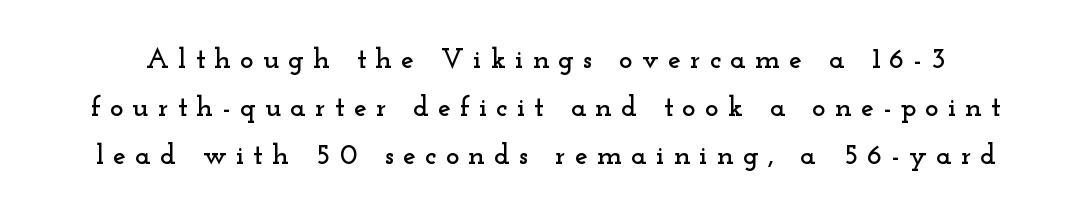
Q: Is the text italic (slanted)? A: No, it is upright.
Q: Is the typeface a serif or a sans-serif typeface? A: Serif.
Q: Is the text underlined? A: No.
Q: Is the spacing between letters normal or unusually wide? A: Unusually wide.
Q: Is the spacing between lines tight, normal or loose? A: Normal.
Q: Width (condensed, normal, or wide)? A: Wide.
Q: Stroke contrast? A: Low.
Q: x-height? A: Small.
Q: Monospaced? A: No.
